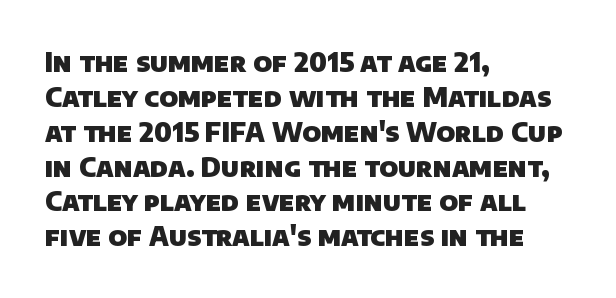
Honestly, there is no underline to notice here at all. Every letter is thick-stroked: bold, no question. Horizontal bands of white between lines are of average thickness. The typesetter chose a ragged-right arrangement here. Honestly, the letter spacing is just normal — you wouldn't notice it.
